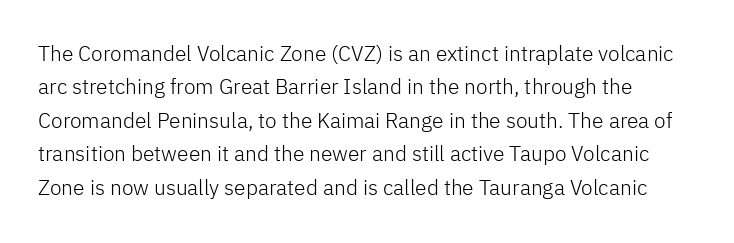
Q: Is the text bold? A: No.
Q: Is the text italic (slanted)? A: No, it is upright.
Q: Is the text underlined? A: No.
Q: Is the spacing between letters normal or unusually wide? A: Normal.
Q: Is the spacing between lines tight, normal or loose? A: Normal.
